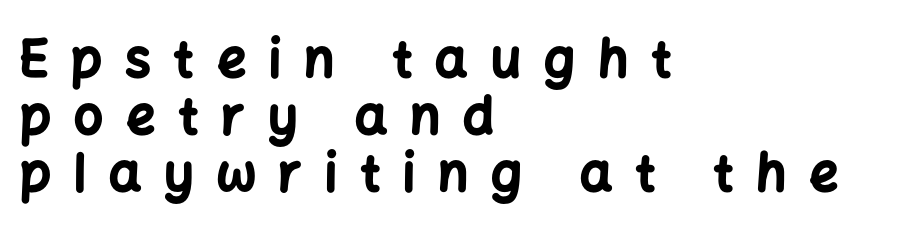
The image shows 51 px bold sans-serif type, upright; set left-aligned, tight line spacing (1.12x), unusually wide letter spacing (+0.45 em), not underlined; low stroke contrast and a medium x-height.
